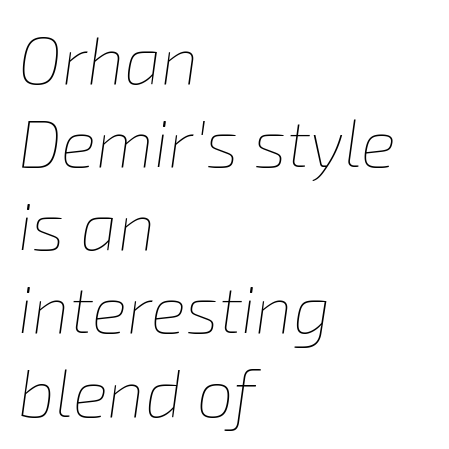
The image shows 66 px thin type, italic (leaning right); set left-aligned, normal line spacing (1.26x), normal letter spacing, not underlined; low stroke contrast and a medium x-height.
